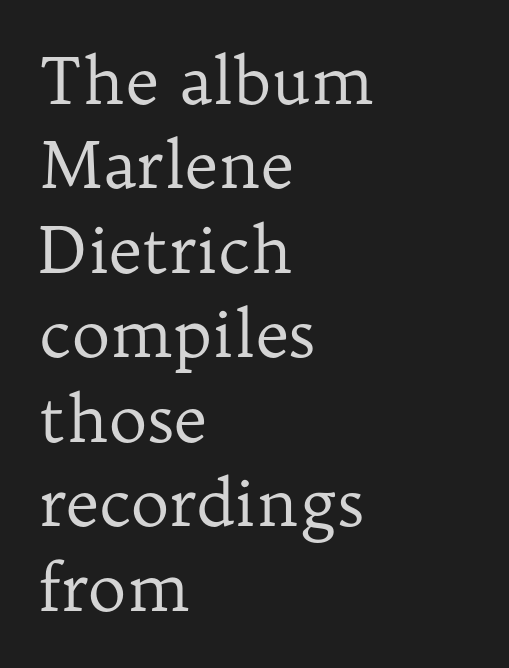
Quick note: not italic, upright. In terms of letterspacing, this is plain default setting. The weight tops out at a normal text grade. The baseline area is clear.
